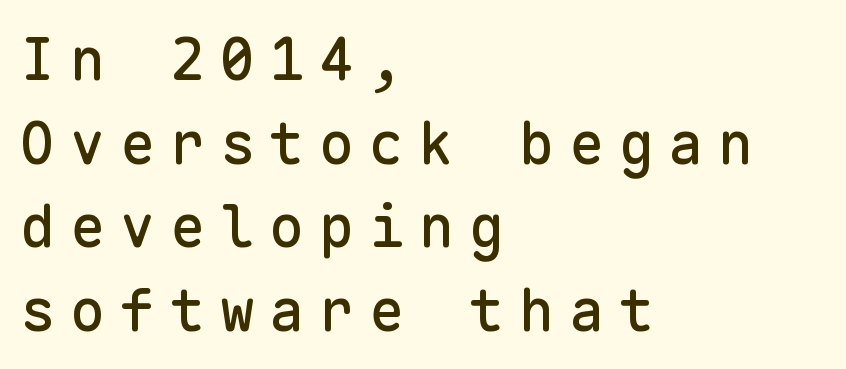
{"serif": "no", "italic": "no", "width": "normal", "stroke_contrast": "low", "x_height": "medium", "monospaced": "yes", "underline": "no", "align": "left", "line_spacing": "normal", "line_spacing_ratio": 1.44, "letter_spacing": "wide", "letter_spacing_em": 0.26, "glyph_px": 58}
